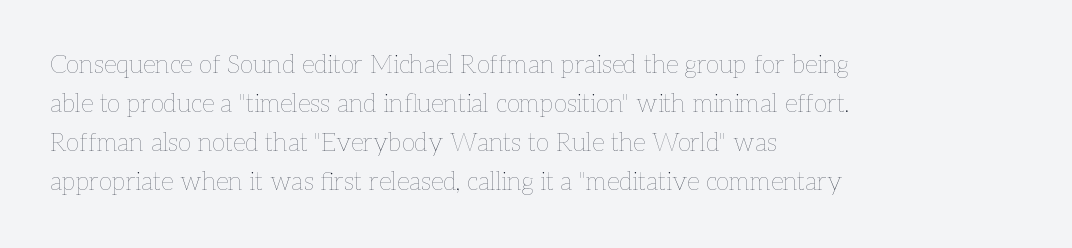
Q: Is the text bold? A: No.
Q: Is the text italic (slanted)? A: No, it is upright.
Q: Is the text underlined? A: No.
Q: How is the paragraph aligned? A: Left-aligned.
Q: Is the spacing between letters normal or unusually wide? A: Normal.
Q: Is the spacing between lines tight, normal or loose? A: Normal.
